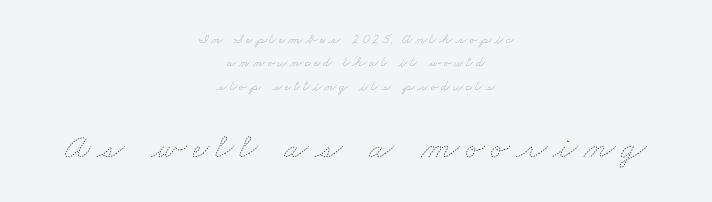
{"bold": "no", "weight": "thin", "width": "wide", "stroke_contrast": "low", "x_height": "small", "monospaced": "no", "underline": "no", "align": "center", "line_spacing": "normal", "line_spacing_ratio": 1.67, "larger_block": "second", "size_ratio": 2.57, "glyph_px": 36}
